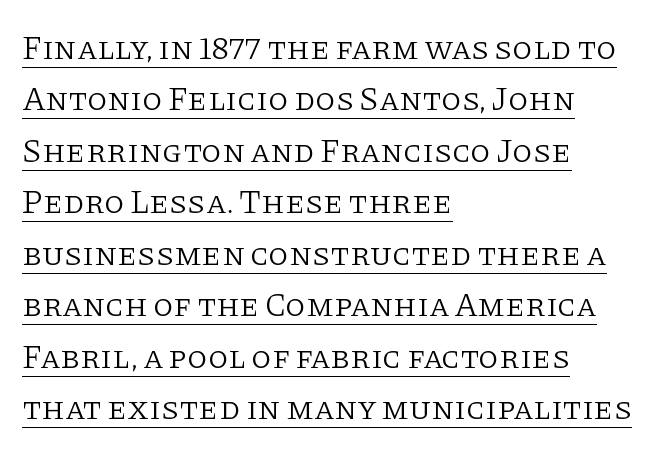
The image shows 33 px light serif type, upright; set left-aligned, normal line spacing (1.56x), normal letter spacing, underlined; low stroke contrast and a large x-height.
